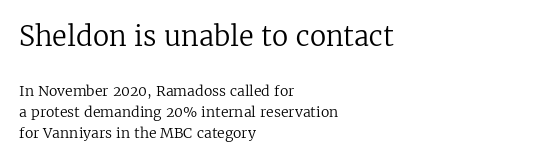
Q: Is the text bold? A: No.
Q: Is the text italic (slanted)? A: No, it is upright.
Q: Is the text underlined? A: No.
Q: How is the paragraph aligned? A: Left-aligned.
Q: Is the spacing between letters normal or unusually wide? A: Normal.
Q: Is the spacing between lines tight, normal or loose? A: Normal.
Q: Which block of text is set in a larger size, the first (top) or the second (bottom)? A: The first (top) one.
